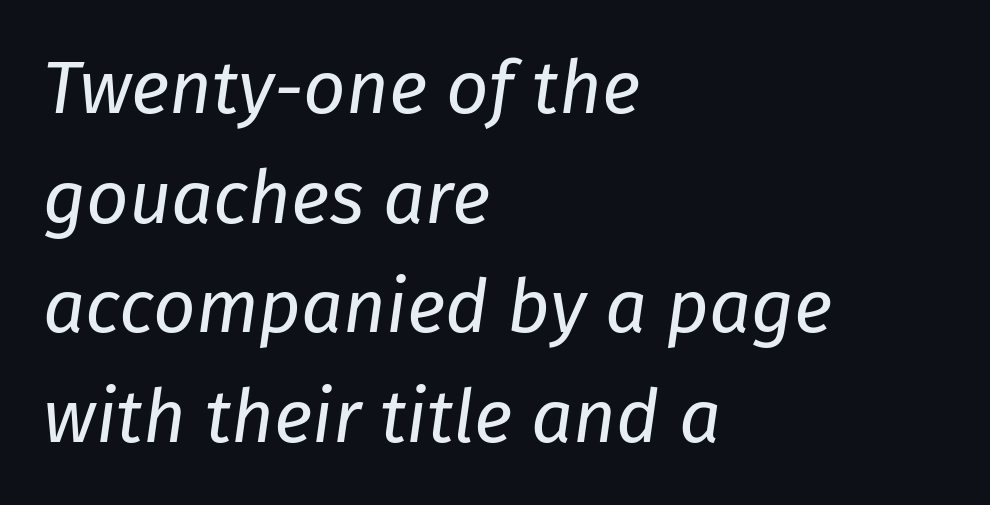
{"italic": "yes", "lean": "right", "slant_degrees": 8, "bold": "no", "weight": "regular", "width": "normal", "stroke_contrast": "low", "x_height": "medium", "monospaced": "no", "underline": "no", "align": "left", "line_spacing": "normal", "line_spacing_ratio": 1.48, "letter_spacing": "normal", "letter_spacing_em": 0.0, "glyph_px": 74}
